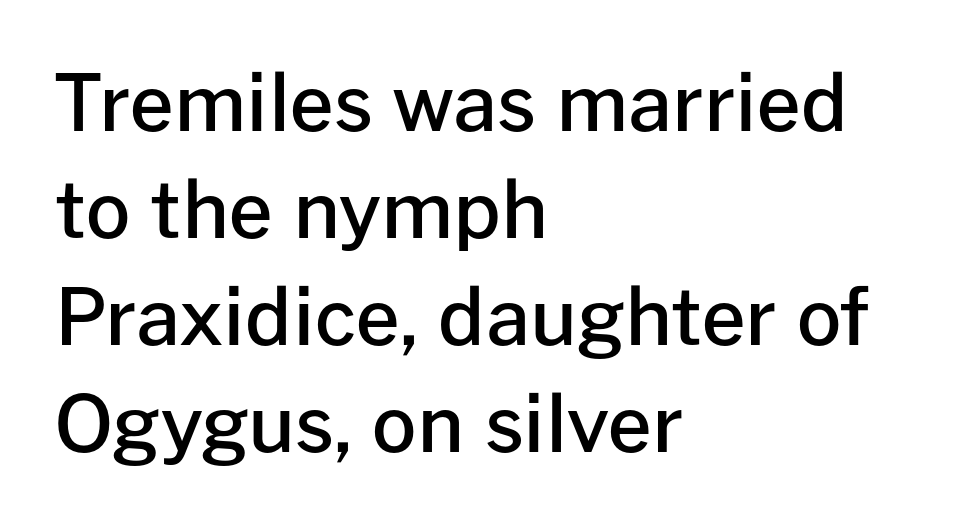
{"serif": "no", "italic": "no", "bold": "semi", "weight": "semibold", "width": "normal", "stroke_contrast": "low", "x_height": "medium", "monospaced": "no", "underline": "no", "align": "left", "line_spacing": "normal", "line_spacing_ratio": 1.37, "letter_spacing": "normal", "letter_spacing_em": 0.0, "glyph_px": 78}
